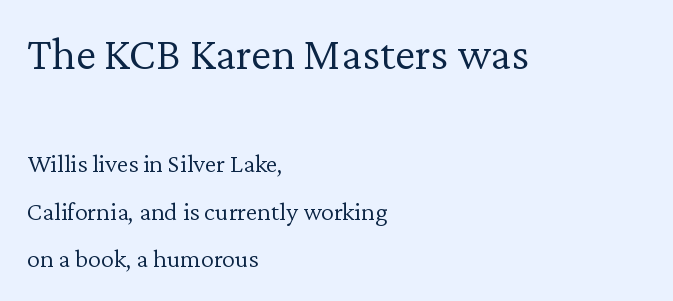
This rendering leaves character spacing at its baseline value. Bold? No — there's no thickening of the strokes. Are there feet on the stems? There are — it's a serif. This rendering uses left alignment, leaving the right contour irregular. Look at the glyph heights: the upper group is clearly the bigger setting.
